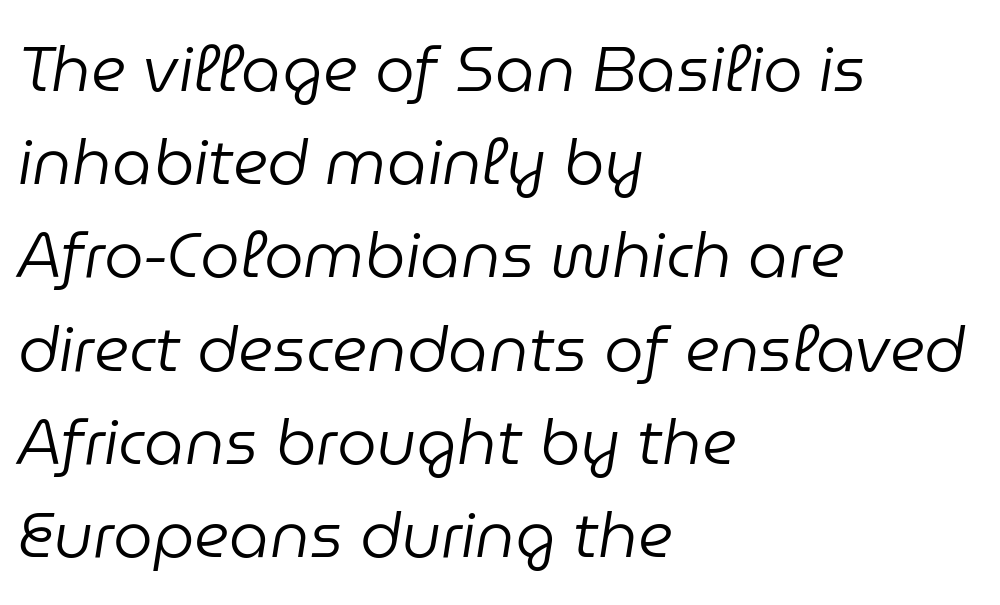
Q: Is the text bold? A: No.
Q: Is the text italic (slanted)? A: Yes, it leans right by about 9 degrees.
Q: Is the text underlined? A: No.
Q: How is the paragraph aligned? A: Left-aligned.
Q: Is the spacing between letters normal or unusually wide? A: Normal.
Q: Is the spacing between lines tight, normal or loose? A: Normal.
Q: Width (condensed, normal, or wide)? A: Normal.
Q: Stroke contrast? A: Low.
Q: x-height? A: Medium.
Q: Monospaced? A: No.
